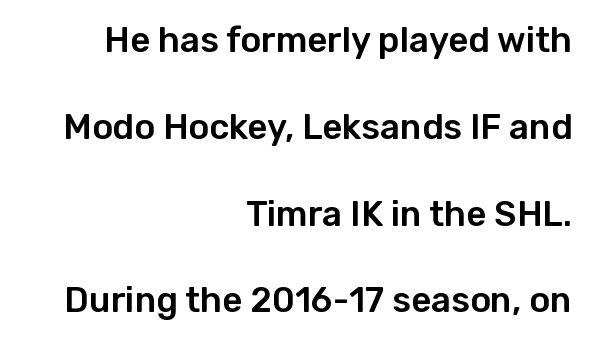
The image shows 35 px sans-serif type, upright; set right-aligned, loose line spacing (2.48x), normal letter spacing, not underlined; low stroke contrast and a medium x-height.
